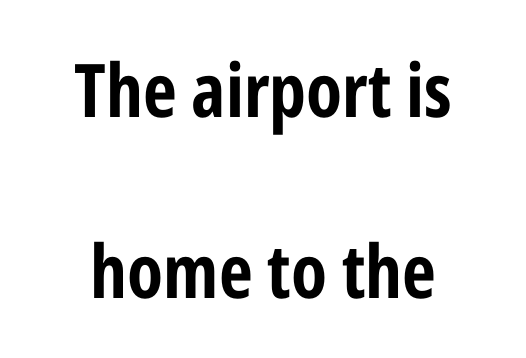
{"serif": "no", "italic": "no", "bold": "yes", "weight": "bold", "width": "condensed", "stroke_contrast": "low", "x_height": "medium", "monospaced": "no", "underline": "no", "align": "center", "line_spacing": "loose", "line_spacing_ratio": 2.45, "letter_spacing": "normal", "letter_spacing_em": 0.0, "glyph_px": 74}
